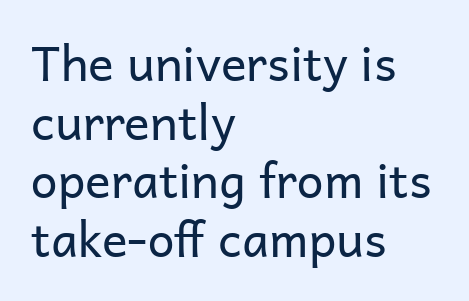
{"serif": "no", "italic": "no", "bold": "no", "weight": "regular", "width": "normal", "stroke_contrast": "low", "x_height": "medium", "monospaced": "no", "underline": "no", "align": "left", "line_spacing_ratio": 1.22, "letter_spacing": "normal", "letter_spacing_em": 0.0, "glyph_px": 48}
